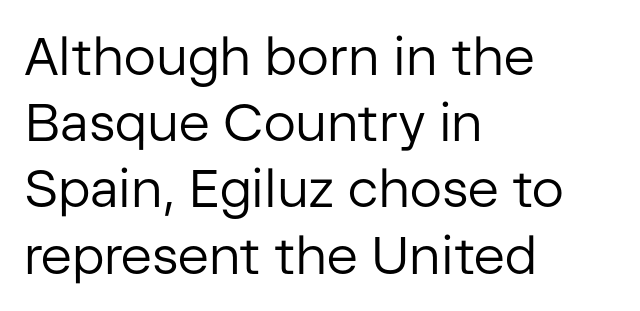
Q: Is the text bold? A: No.
Q: Is the text italic (slanted)? A: No, it is upright.
Q: Is the typeface a serif or a sans-serif typeface? A: Sans-serif.
Q: Is the text underlined? A: No.
Q: How is the paragraph aligned? A: Left-aligned.
Q: Is the spacing between letters normal or unusually wide? A: Normal.
Q: Is the spacing between lines tight, normal or loose? A: Normal.
Q: Width (condensed, normal, or wide)? A: Normal.
Q: Stroke contrast? A: Low.
Q: x-height? A: Medium.
Q: Monospaced? A: No.
